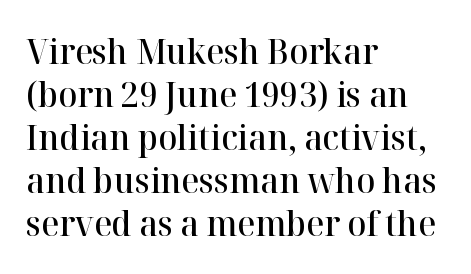
{"serif": "yes", "italic": "no", "bold": "semi", "weight": "semibold", "width": "normal", "stroke_contrast": "high", "x_height": "medium", "monospaced": "no", "underline": "no", "align": "left", "line_spacing_ratio": 1.23, "letter_spacing": "normal", "letter_spacing_em": 0.0, "glyph_px": 35}
